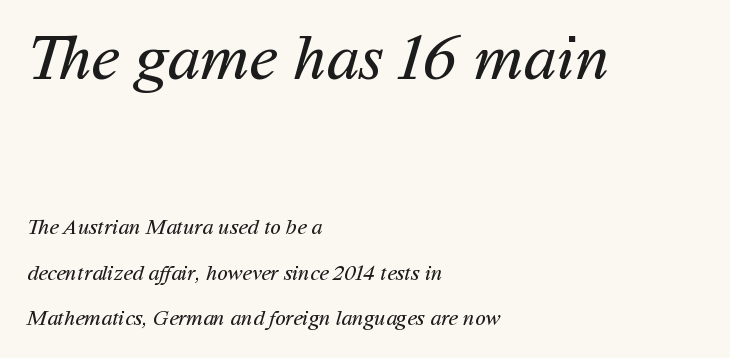
Q: Is the text bold? A: No.
Q: Is the typeface a serif or a sans-serif typeface? A: Sans-serif.
Q: Is the text underlined? A: No.
Q: How is the paragraph aligned? A: Left-aligned.
Q: Is the spacing between letters normal or unusually wide? A: Normal.
Q: Is the spacing between lines tight, normal or loose? A: Loose.
Q: Which block of text is set in a larger size, the first (top) or the second (bottom)? A: The first (top) one.
Q: Width (condensed, normal, or wide)? A: Normal.
Q: Stroke contrast? A: Medium.
Q: x-height? A: Medium.
Q: Monospaced? A: No.
